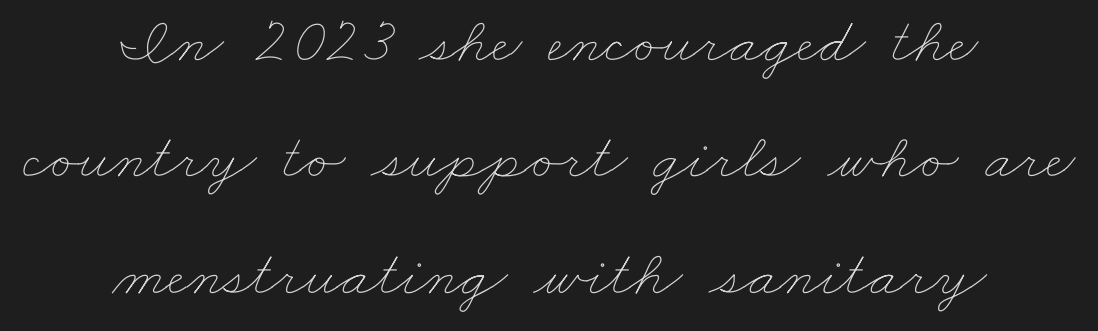
{"bold": "no", "weight": "thin", "width": "wide", "stroke_contrast": "low", "x_height": "small", "monospaced": "no", "underline": "no", "align": "center", "line_spacing_ratio": 1.79, "letter_spacing": "normal", "letter_spacing_em": 0.0, "glyph_px": 65}
